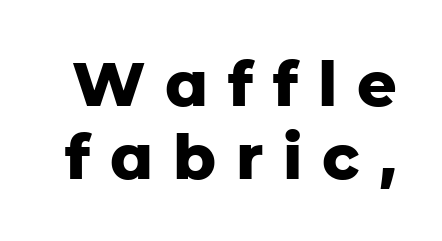
Each glyph is drawn with heavy, bold strokes. Someone cranked the tracking dial way up on this one. Letters rest on an invisible, unmarked baseline. Note the varied advance widths — an 'i' is clearly narrower than an 'm'.
